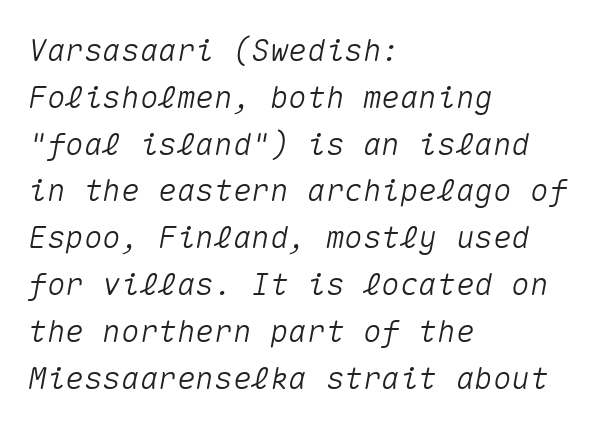
Q: Is the text italic (slanted)? A: Yes, it leans right by about 10 degrees.
Q: Is the text underlined? A: No.
Q: How is the paragraph aligned? A: Left-aligned.
Q: Is the spacing between letters normal or unusually wide? A: Normal.
Q: Is the spacing between lines tight, normal or loose? A: Normal.
Q: Width (condensed, normal, or wide)? A: Normal.
Q: Stroke contrast? A: Medium.
Q: x-height? A: Medium.
Q: Monospaced? A: Yes.
